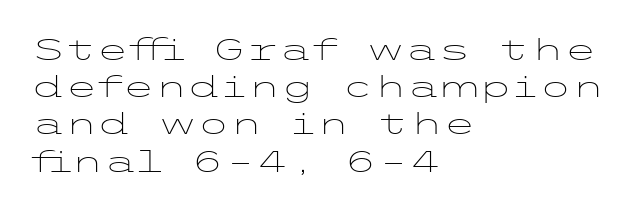
{"serif": "no", "italic": "no", "bold": "no", "weight": "light", "width": "wide", "stroke_contrast": "low", "x_height": "medium", "underline": "no", "align": "left", "line_spacing_ratio": 1.24, "letter_spacing": "normal", "letter_spacing_em": 0.0, "glyph_px": 30}
